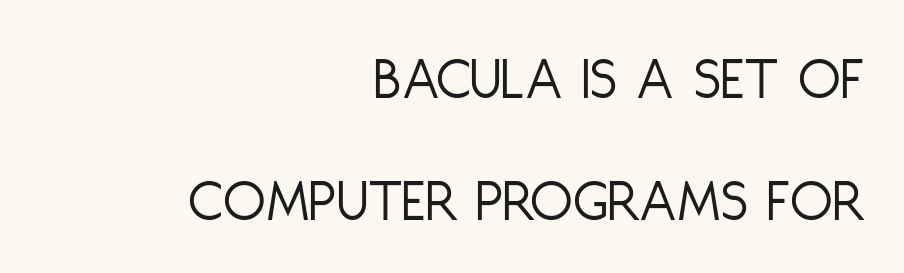
The image shows 62 px light, condensed sans-serif type, upright; set right-aligned, loose line spacing (1.96x), normal letter spacing, not underlined; low stroke contrast and a large x-height.
